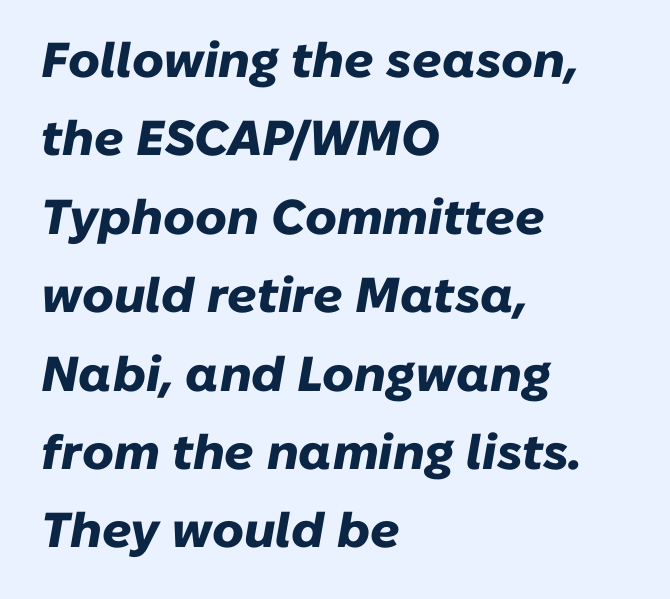
{"italic": "yes", "lean": "right", "slant_degrees": 10, "bold": "yes", "weight": "heavy", "width": "normal", "stroke_contrast": "low", "x_height": "medium", "monospaced": "no", "underline": "no", "align": "left", "line_spacing": "normal", "line_spacing_ratio": 1.6, "letter_spacing": "normal", "letter_spacing_em": 0.0, "glyph_px": 49}
